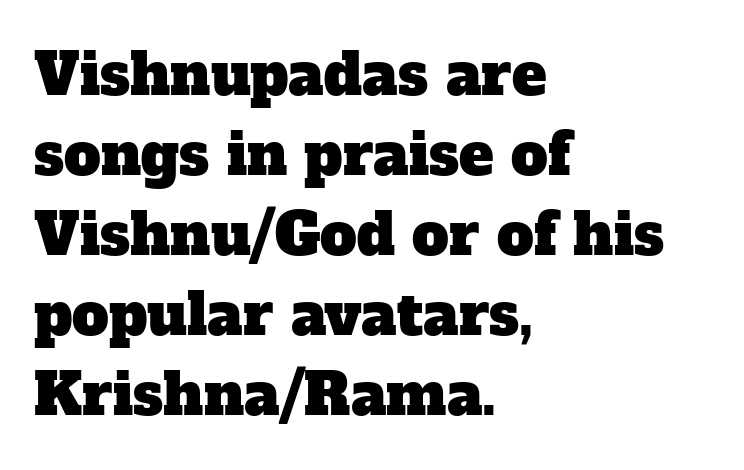
These lines are rendered in a variable-pitch font. Quick note: underline off. This block has exactly the height ordinary leading produces. These lines keep a tight, regular rhythm from letter to letter.
